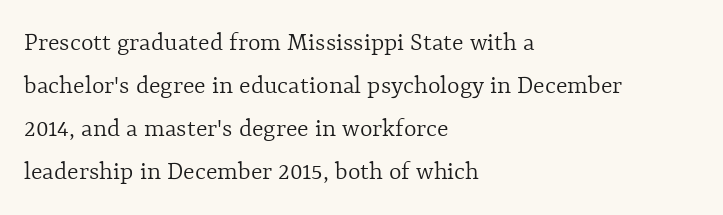
{"italic": "no", "bold": "no", "underline": "no", "align": "left", "line_spacing": "normal", "line_spacing_ratio": 1.59, "letter_spacing": "normal", "letter_spacing_em": 0.0, "glyph_px": 27}
